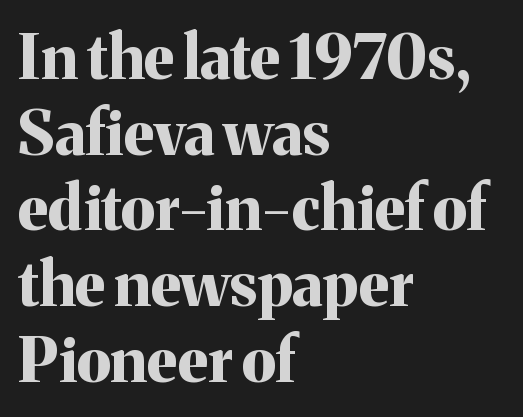
Observe the serifs anchoring each vertical stroke in this sample. In terms of posture, this sample is upright. Leftover space on each line is placed entirely after the last word. Note the varied advance widths — an 'i' is clearly narrower than an 'm'. Unmarked baselines from the first word to the last.
